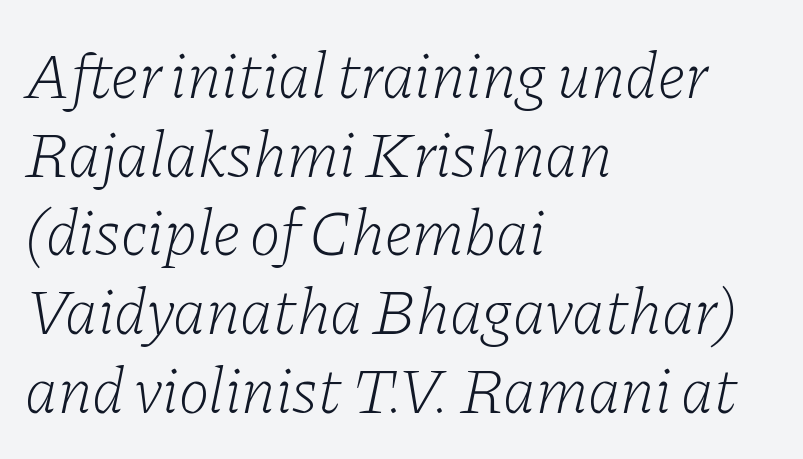
Emphasis-style slanted type is in use. The passage shown is typed in a proportional face where columns would drift. Stems here are at most as thick as an everyday book face. The face used here is rendered with its standard letterfit.
